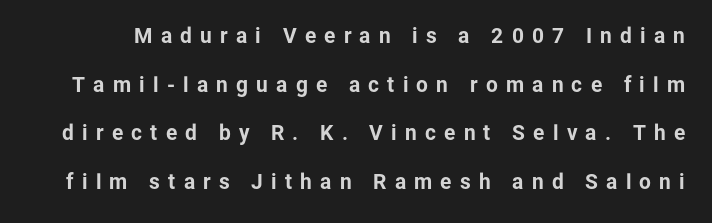
Q: Is the text bold? A: Yes.
Q: Is the text italic (slanted)? A: No, it is upright.
Q: Is the text underlined? A: No.
Q: Is the spacing between letters normal or unusually wide? A: Unusually wide.
Q: Is the spacing between lines tight, normal or loose? A: Loose.
